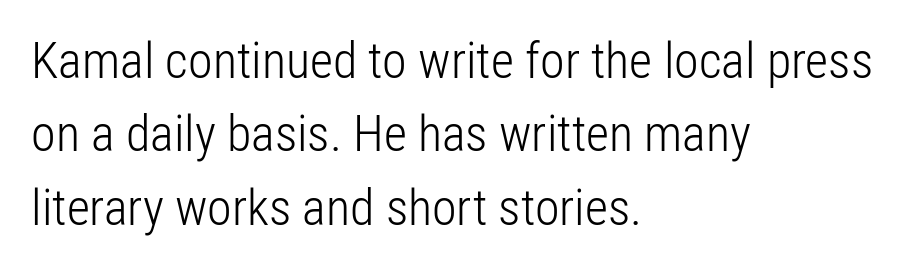
The image shows 50 px light, condensed sans-serif type, upright; set left-aligned, normal line spacing (1.47x), normal letter spacing, not underlined; low stroke contrast and a medium x-height.
